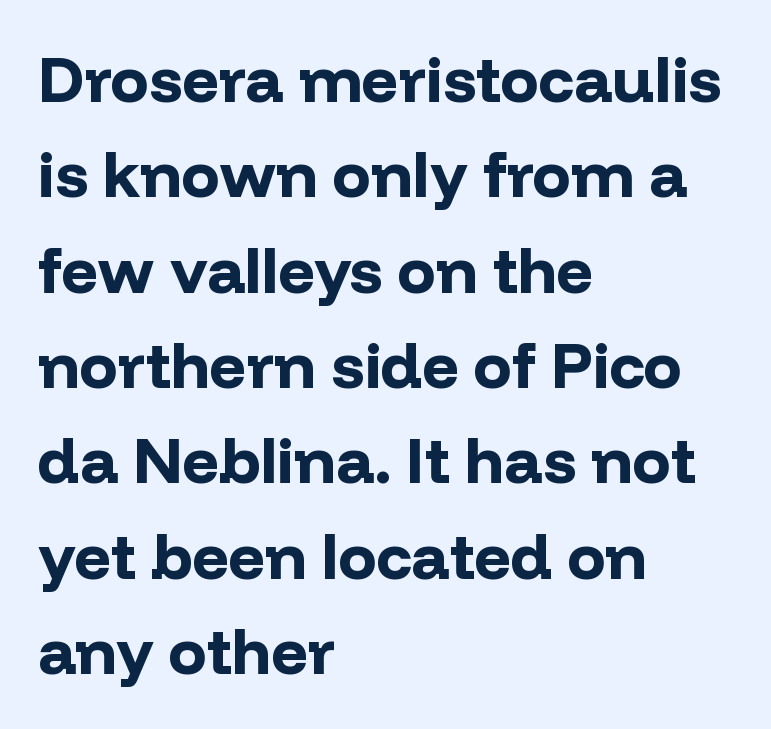
{"serif": "no", "italic": "no", "bold": "yes", "weight": "bold", "width": "normal", "stroke_contrast": "low", "x_height": "medium", "monospaced": "no", "underline": "no", "align": "left", "line_spacing": "normal", "line_spacing_ratio": 1.49, "letter_spacing": "normal", "letter_spacing_em": 0.0, "glyph_px": 64}
